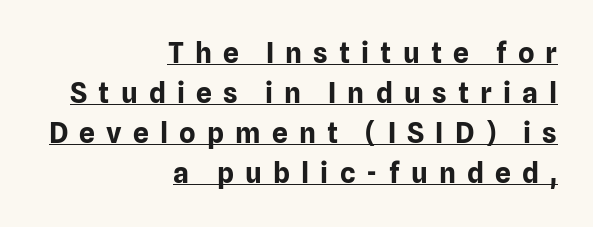
Q: Is the text bold? A: Yes.
Q: Is the text italic (slanted)? A: No, it is upright.
Q: Is the typeface a serif or a sans-serif typeface? A: Sans-serif.
Q: Is the text underlined? A: Yes.
Q: How is the paragraph aligned? A: Right-aligned.
Q: Is the spacing between letters normal or unusually wide? A: Unusually wide.
Q: Is the spacing between lines tight, normal or loose? A: Normal.
Q: Width (condensed, normal, or wide)? A: Normal.
Q: Stroke contrast? A: Low.
Q: x-height? A: Medium.
Q: Monospaced? A: No.
